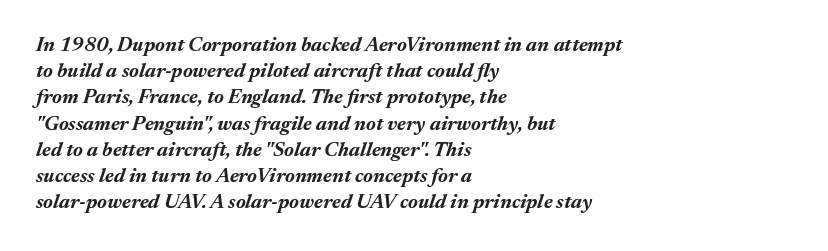
{"italic": "yes", "lean": "right", "slant_degrees": 17, "bold": "yes", "underline": "no", "align": "left", "line_spacing": "normal", "line_spacing_ratio": 1.31, "letter_spacing": "normal", "letter_spacing_em": 0.0, "glyph_px": 20}
